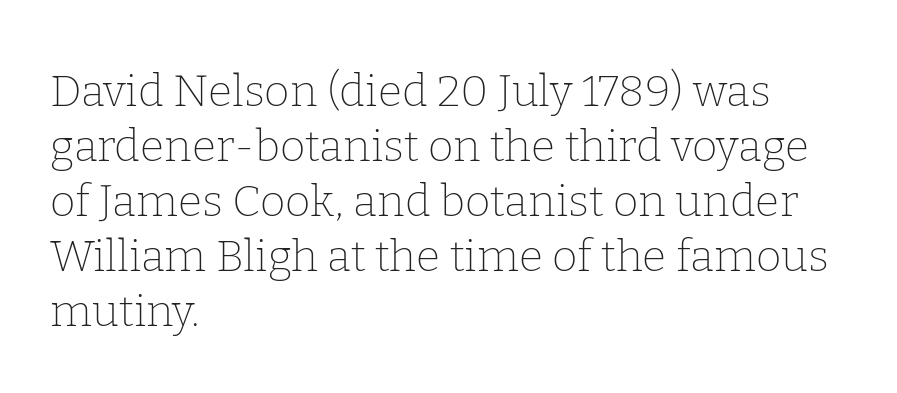
The image shows 44 px thin serif type, upright; set left-aligned, normal line spacing (1.25x), normal letter spacing, not underlined; low stroke contrast and a medium x-height.
